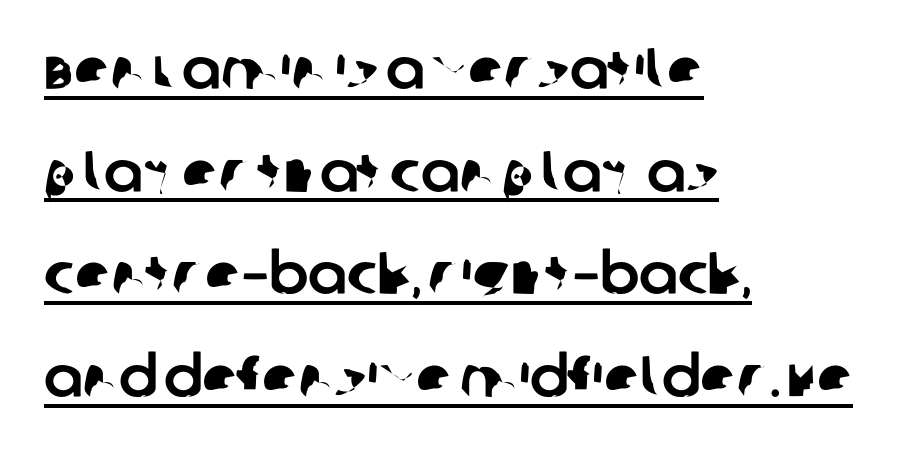
Q: Is the typeface a serif or a sans-serif typeface? A: Sans-serif.
Q: Is the text underlined? A: Yes.
Q: How is the paragraph aligned? A: Left-aligned.
Q: Is the spacing between letters normal or unusually wide? A: Normal.
Q: Width (condensed, normal, or wide)? A: Normal.
Q: Stroke contrast? A: Low.
Q: x-height? A: Large.
Q: Monospaced? A: No.
